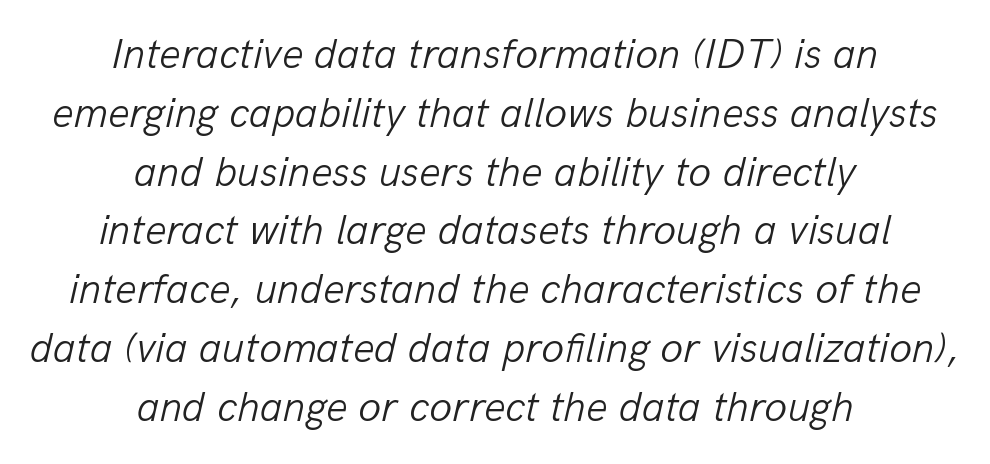
Q: Is the text bold? A: No.
Q: Is the text italic (slanted)? A: Yes, it leans right by about 13 degrees.
Q: Is the text underlined? A: No.
Q: How is the paragraph aligned? A: Centered.
Q: Is the spacing between letters normal or unusually wide? A: Normal.
Q: Is the spacing between lines tight, normal or loose? A: Normal.
Q: Width (condensed, normal, or wide)? A: Normal.
Q: Stroke contrast? A: Low.
Q: x-height? A: Medium.
Q: Monospaced? A: No.
